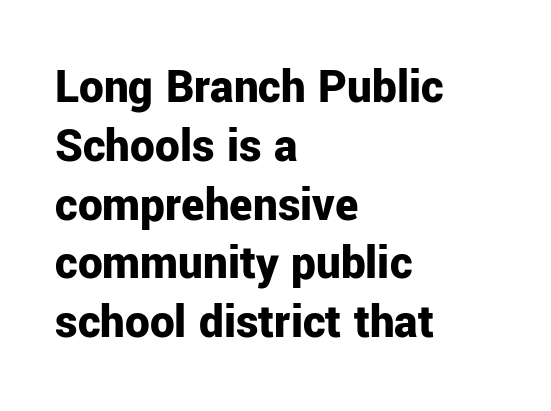
{"serif": "no", "italic": "no", "bold": "yes", "weight": "bold", "width": "normal", "stroke_contrast": "low", "x_height": "medium", "monospaced": "no", "underline": "no", "align": "left", "line_spacing_ratio": 1.2, "letter_spacing": "normal", "letter_spacing_em": 0.0, "glyph_px": 49}
